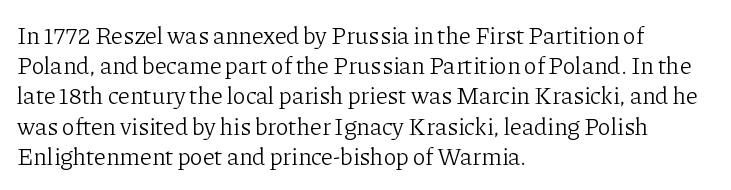
{"italic": "no", "bold": "no", "underline": "no", "align": "left", "line_spacing": "normal", "line_spacing_ratio": 1.26, "letter_spacing": "normal", "letter_spacing_em": 0.0, "glyph_px": 24}
